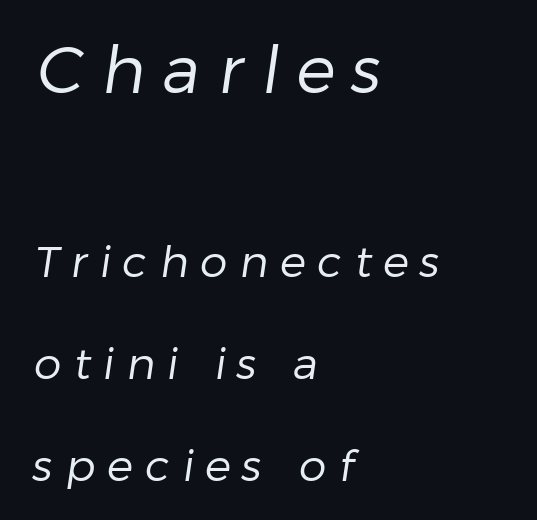
In CSS terms this would be text-align: left. The glyphs are unaccompanied by any horizontal stroke below them. Does extra space separate the letters? Yes, quite a lot of it. A light-to-regular cut is what we see here. Block one is the big one; block two sits smaller underneath.
